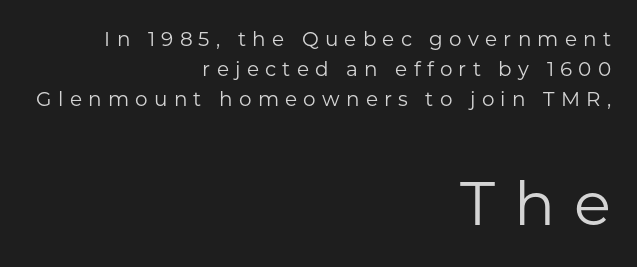
{"serif": "no", "italic": "no", "bold": "no", "weight": "regular", "width": "normal", "stroke_contrast": "low", "x_height": "medium", "monospaced": "no", "underline": "no", "align": "right", "line_spacing": "normal", "line_spacing_ratio": 1.5, "letter_spacing": "wide", "letter_spacing_em": 0.31, "larger_block": "second", "size_ratio": 3.05, "glyph_px": 61}
